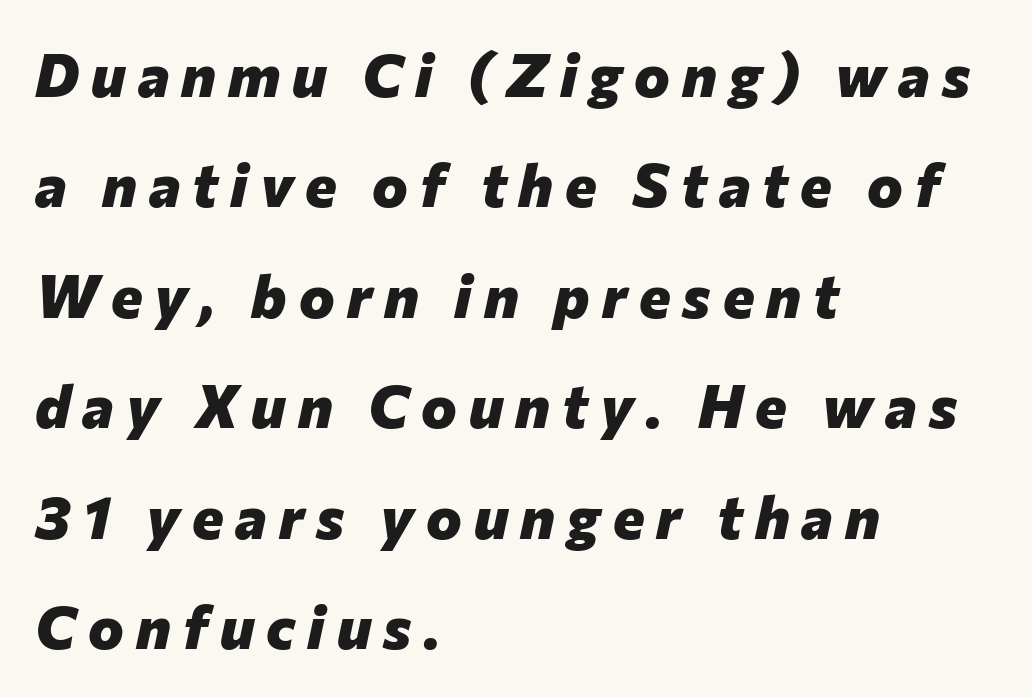
{"italic": "yes", "lean": "right", "slant_degrees": 12, "bold": "yes", "weight": "heavy", "width": "normal", "stroke_contrast": "low", "x_height": "medium", "monospaced": "no", "underline": "no", "align": "left", "line_spacing_ratio": 1.84, "letter_spacing": "wide", "letter_spacing_em": 0.2, "glyph_px": 60}
